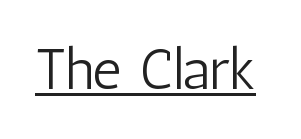
The image shows 57 px light, condensed sans-serif type, upright; set normal letter spacing, underlined; low stroke contrast and a medium x-height.
